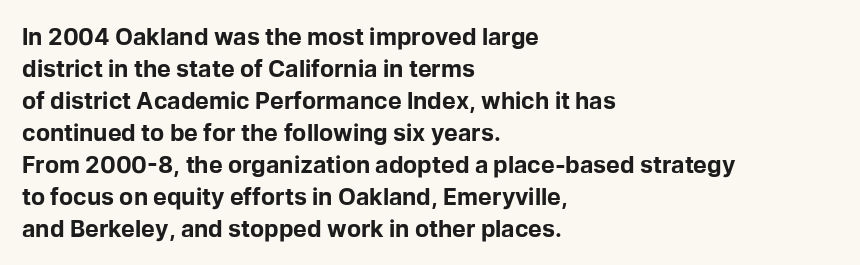
Q: Is the text bold? A: Yes.
Q: Is the text italic (slanted)? A: No, it is upright.
Q: Is the text underlined? A: No.
Q: How is the paragraph aligned? A: Left-aligned.
Q: Is the spacing between letters normal or unusually wide? A: Normal.
Q: Is the spacing between lines tight, normal or loose? A: Normal.
